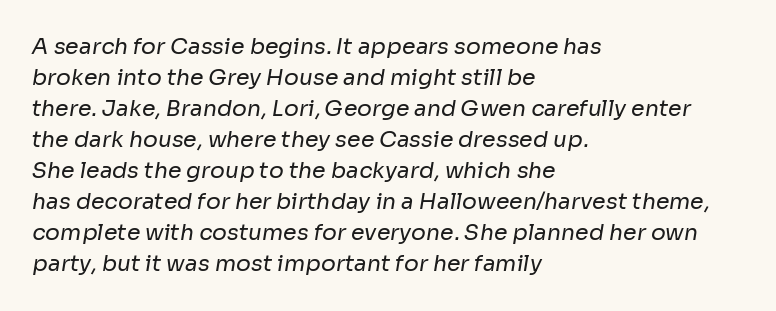
{"bold": "no", "underline": "no", "align": "left", "line_spacing": "normal", "line_spacing_ratio": 1.41, "letter_spacing": "normal", "letter_spacing_em": 0.0, "glyph_px": 22}
